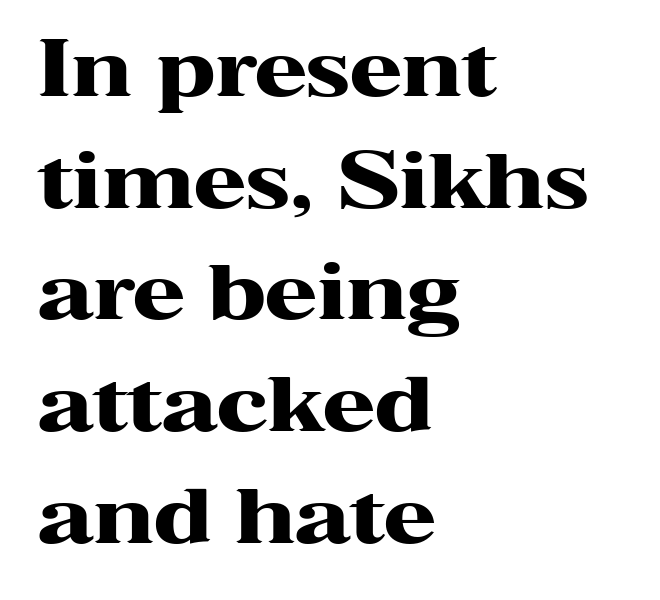
Whoever set this chose a conventional vertical rhythm. The face used here is rendered with its standard letterfit. Characters remain perfectly vertical along every line. In terms of weight, the rendering is a true, heavy bold. Casual observation: everything's shoved over to the left. Descender tails drop into unmarked territory.
